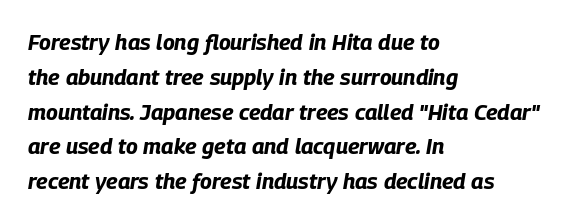
Q: Is the text bold? A: Yes.
Q: Is the text italic (slanted)? A: Yes, it leans right by about 9 degrees.
Q: Is the text underlined? A: No.
Q: How is the paragraph aligned? A: Left-aligned.
Q: Is the spacing between letters normal or unusually wide? A: Normal.
Q: Is the spacing between lines tight, normal or loose? A: Normal.
